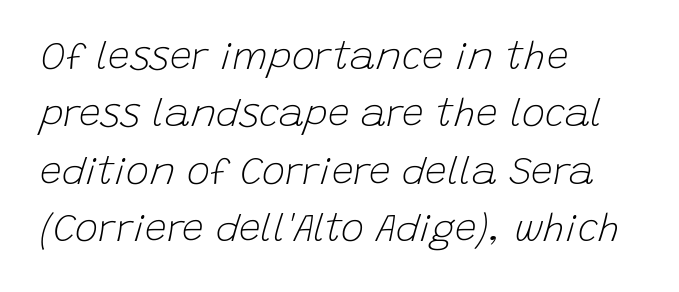
{"italic": "yes", "lean": "right", "slant_degrees": 15, "bold": "no", "weight": "light", "width": "normal", "stroke_contrast": "low", "x_height": "large", "monospaced": "no", "underline": "no", "align": "left", "line_spacing": "normal", "line_spacing_ratio": 1.47, "letter_spacing": "normal", "letter_spacing_em": 0.0, "glyph_px": 39}
